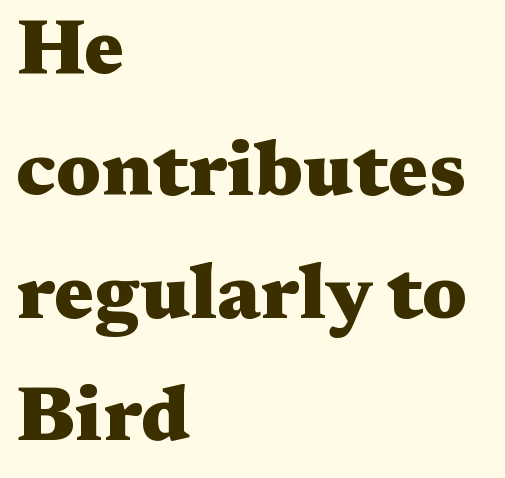
You could call the tracking neutral — neither tight nor loose. Teacher's note: observe the even left margin — that is flush-left alignment. The rendering uses natural spacing where letterforms have individual widths. Is this a sans? No — the strokes have serifs. This rendering features lettering with no underline.
